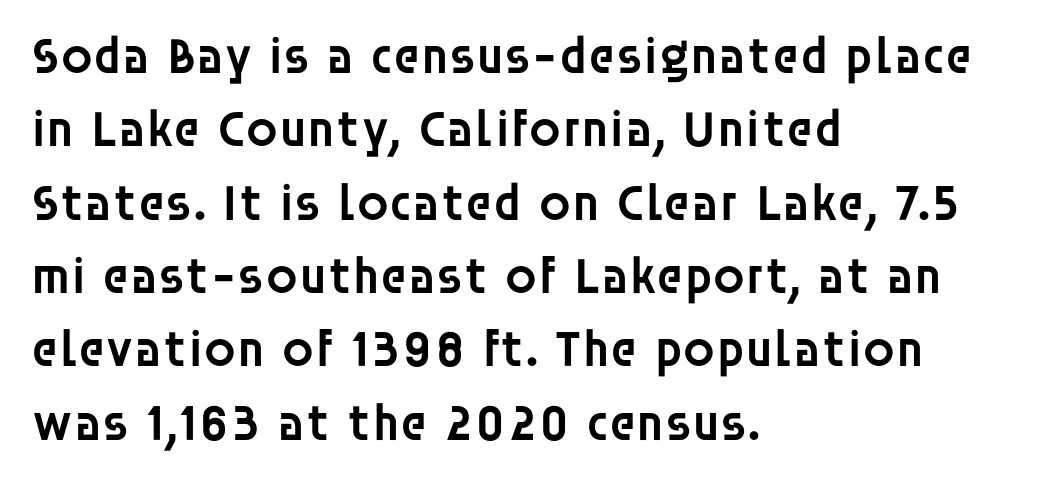
{"serif": "no", "italic": "no", "bold": "semi", "weight": "semibold", "width": "normal", "stroke_contrast": "low", "x_height": "large", "monospaced": "no", "underline": "no", "align": "left", "line_spacing": "normal", "line_spacing_ratio": 1.41, "letter_spacing": "normal", "letter_spacing_em": 0.0, "glyph_px": 52}
